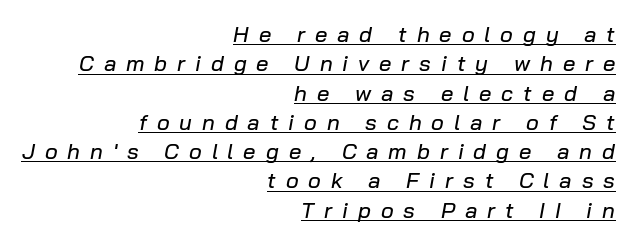
The block of text has a typical density, with ordinary space between rows. This is oblique type, the kind used for emphasis or titles. The typesetter has applied underlining to the passage shown. Characters follow at a spacing far wider than the type designer built in. The lines are quadded right.
